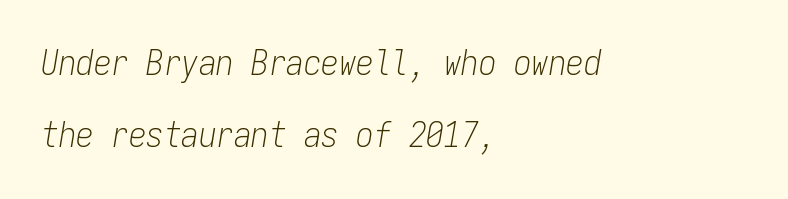
Q: Is the text bold? A: No.
Q: Is the text italic (slanted)? A: Yes, it leans right by about 9 degrees.
Q: Is the text underlined? A: No.
Q: How is the paragraph aligned? A: Left-aligned.
Q: Is the spacing between letters normal or unusually wide? A: Normal.
Q: Is the spacing between lines tight, normal or loose? A: Loose.
Q: Width (condensed, normal, or wide)? A: Condensed.
Q: Stroke contrast? A: Low.
Q: x-height? A: Medium.
Q: Monospaced? A: Yes.
